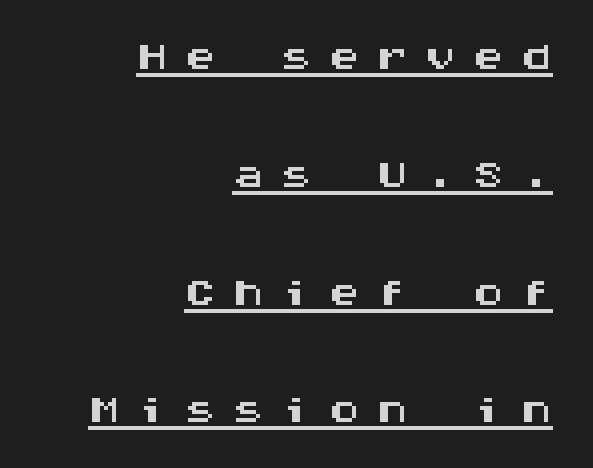
{"serif": "no", "italic": "no", "width": "wide", "stroke_contrast": "medium", "x_height": "large", "monospaced": "yes", "underline": "yes", "align": "right", "line_spacing_ratio": 1.84, "letter_spacing": "wide", "letter_spacing_em": 0.25, "glyph_px": 64}
